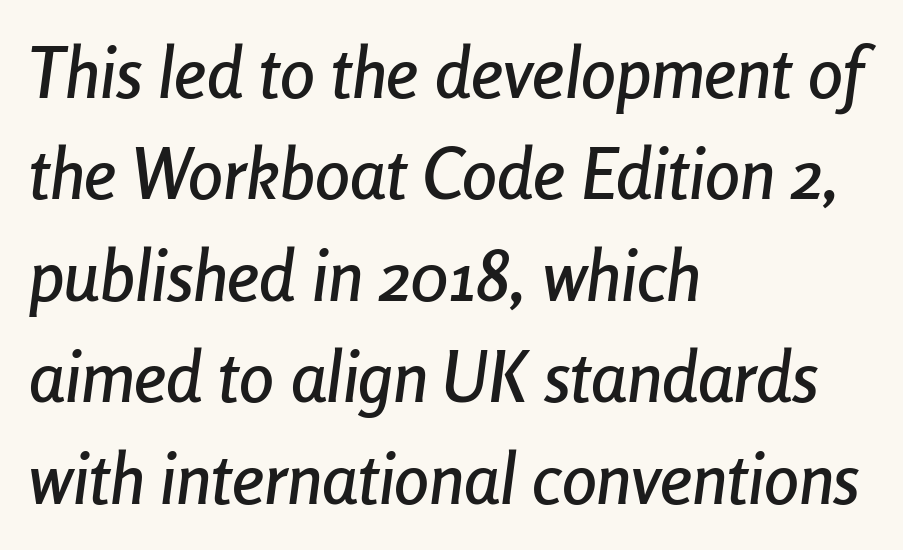
{"italic": "yes", "lean": "right", "slant_degrees": 8, "width": "condensed", "stroke_contrast": "low", "x_height": "medium", "monospaced": "no", "underline": "no", "align": "left", "line_spacing": "normal", "line_spacing_ratio": 1.45, "letter_spacing": "normal", "letter_spacing_em": 0.0, "glyph_px": 70}
